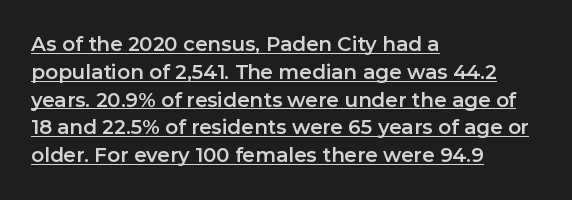
{"italic": "no", "underline": "yes", "align": "left", "line_spacing": "normal", "line_spacing_ratio": 1.39, "letter_spacing": "normal", "letter_spacing_em": 0.0, "glyph_px": 20}
